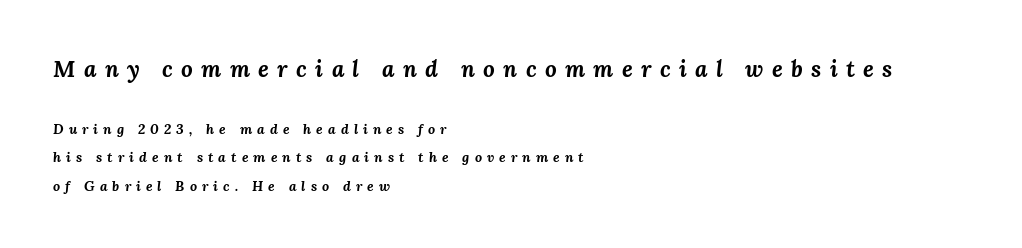
Set as a true bold cut, around the 700 mark. In terms of letterspacing, this is a distinctly airy, spread setting. The whole block is typeset with a tilt. The first block has been scaled up relative to the second.
